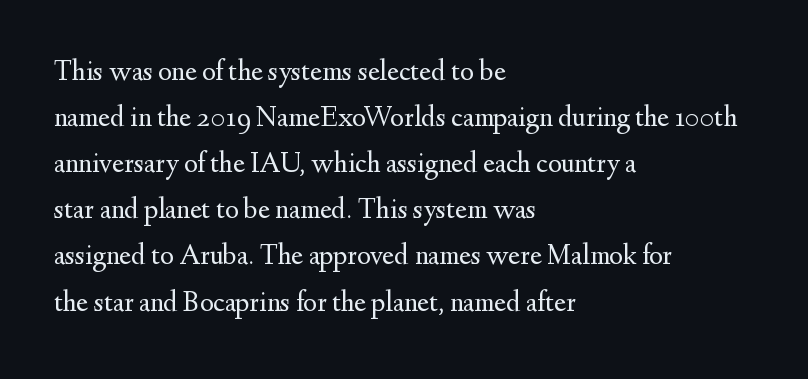
Q: Is the text bold? A: No.
Q: Is the text italic (slanted)? A: No, it is upright.
Q: Is the typeface a serif or a sans-serif typeface? A: Serif.
Q: Is the text underlined? A: No.
Q: How is the paragraph aligned? A: Left-aligned.
Q: Is the spacing between letters normal or unusually wide? A: Normal.
Q: Is the spacing between lines tight, normal or loose? A: Normal.
Q: Width (condensed, normal, or wide)? A: Normal.
Q: Stroke contrast? A: Medium.
Q: x-height? A: Small.
Q: Monospaced? A: No.
